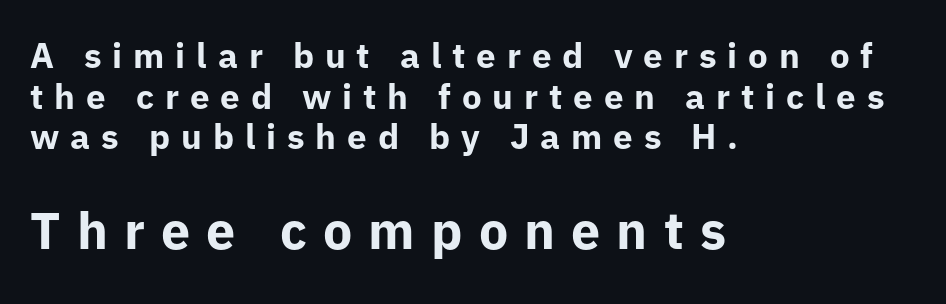
Q: Is the text bold? A: Yes.
Q: Is the text italic (slanted)? A: No, it is upright.
Q: Is the typeface a serif or a sans-serif typeface? A: Sans-serif.
Q: Is the text underlined? A: No.
Q: How is the paragraph aligned? A: Left-aligned.
Q: Is the spacing between letters normal or unusually wide? A: Unusually wide.
Q: Which block of text is set in a larger size, the first (top) or the second (bottom)? A: The second (bottom) one.
Q: Width (condensed, normal, or wide)? A: Normal.
Q: Stroke contrast? A: Low.
Q: x-height? A: Medium.
Q: Monospaced? A: No.
